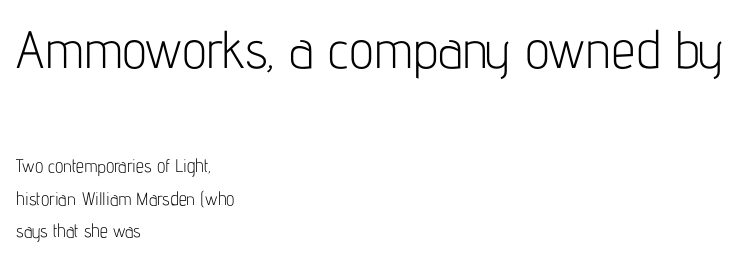
Q: Is the text bold? A: No.
Q: Is the text italic (slanted)? A: No, it is upright.
Q: Is the typeface a serif or a sans-serif typeface? A: Sans-serif.
Q: Is the text underlined? A: No.
Q: How is the paragraph aligned? A: Left-aligned.
Q: Is the spacing between letters normal or unusually wide? A: Normal.
Q: Which block of text is set in a larger size, the first (top) or the second (bottom)? A: The first (top) one.
Q: Width (condensed, normal, or wide)? A: Condensed.
Q: Stroke contrast? A: Low.
Q: x-height? A: Medium.
Q: Monospaced? A: No.
